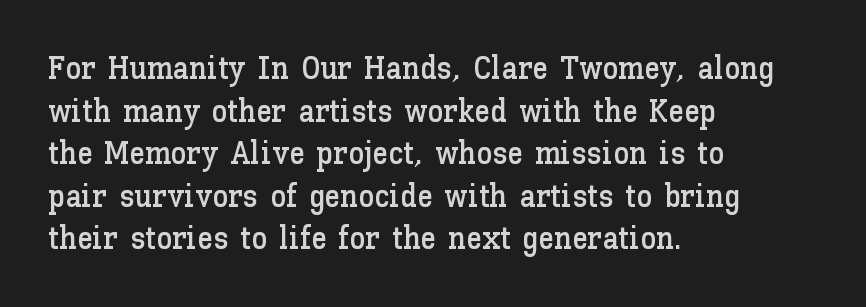
The image shows 32 px text type, upright; set left-aligned, normal line spacing (1.33x), normal letter spacing, not underlined; low stroke contrast and a medium x-height.
